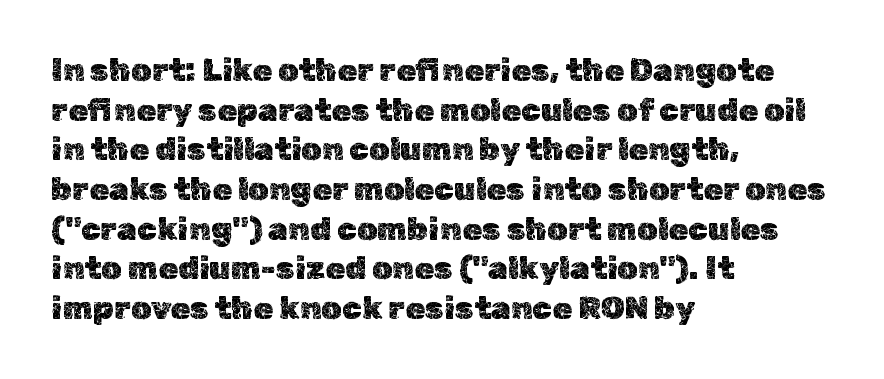
A classic flush-left, rag-right setting is used for this passage. No extra tracking has been applied to these lines. No word sits above an underline. Each letter keeps its own natural width here, so spacing adapts to shape.
